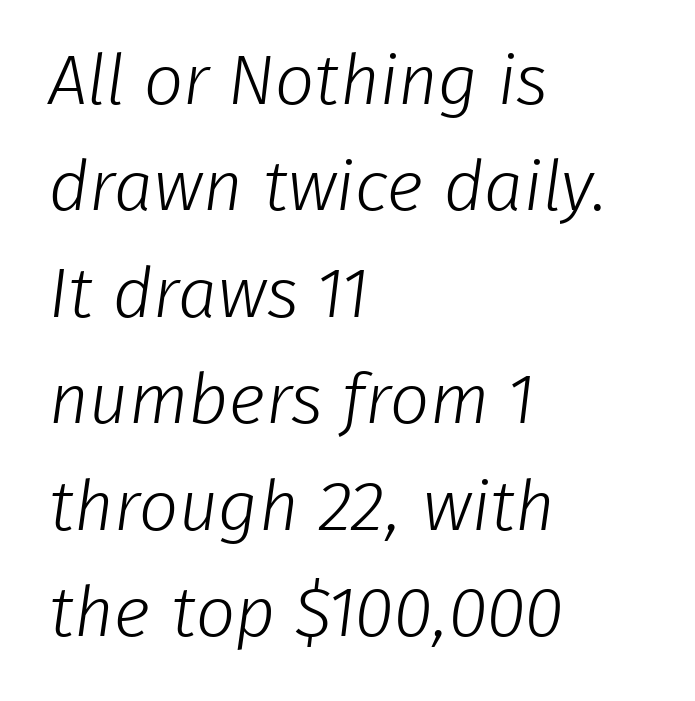
The image shows 70 px light sans-serif type; set left-aligned, normal line spacing (1.52x), normal letter spacing, not underlined; low stroke contrast and a medium x-height.
